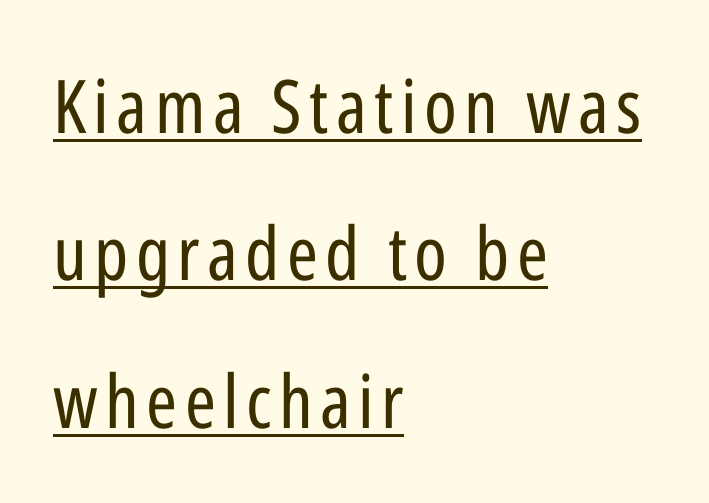
{"serif": "no", "italic": "no", "bold": "no", "weight": "regular", "width": "condensed", "stroke_contrast": "low", "x_height": "medium", "monospaced": "no", "underline": "yes", "align": "left", "line_spacing": "loose", "line_spacing_ratio": 1.99, "glyph_px": 74}
